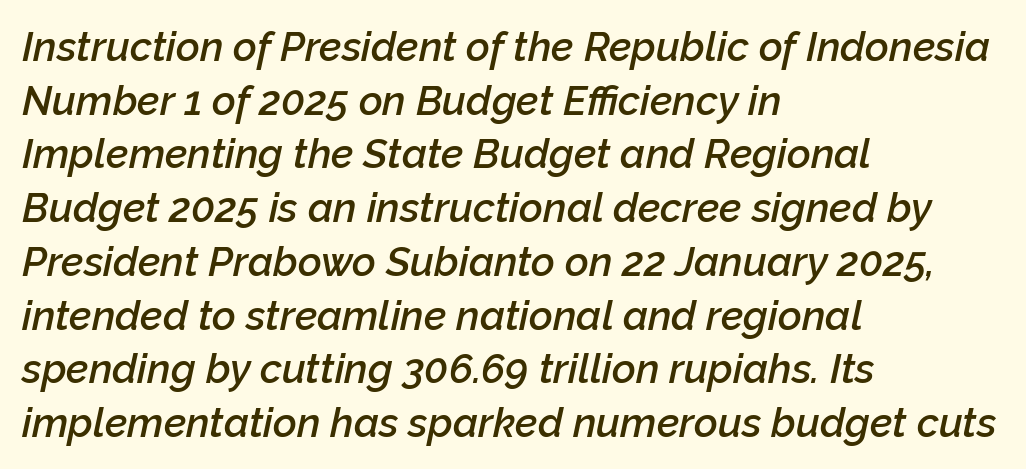
One-word summary of the alignment: left. The lines sit at an ordinary, default distance from one another. Short note: letters normally spaced. These lines were composed using italics.
